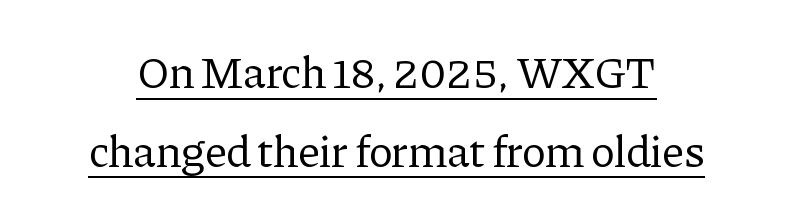
{"serif": "yes", "italic": "no", "bold": "no", "weight": "regular", "width": "normal", "stroke_contrast": "low", "x_height": "medium", "monospaced": "no", "underline": "yes", "line_spacing_ratio": 1.75, "letter_spacing": "normal", "letter_spacing_em": 0.0, "glyph_px": 45}
